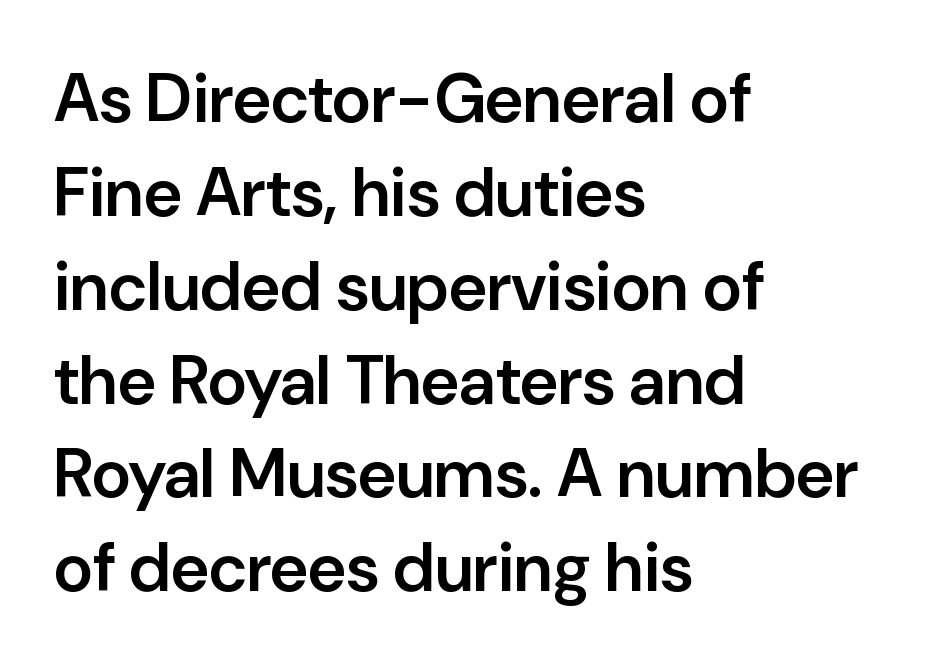
In CSS terms this would be text-align: left. A sans-serif font was chosen for this passage. Decoration check: the copy has no underline. Each new line begins a customary step beneath the previous one.
